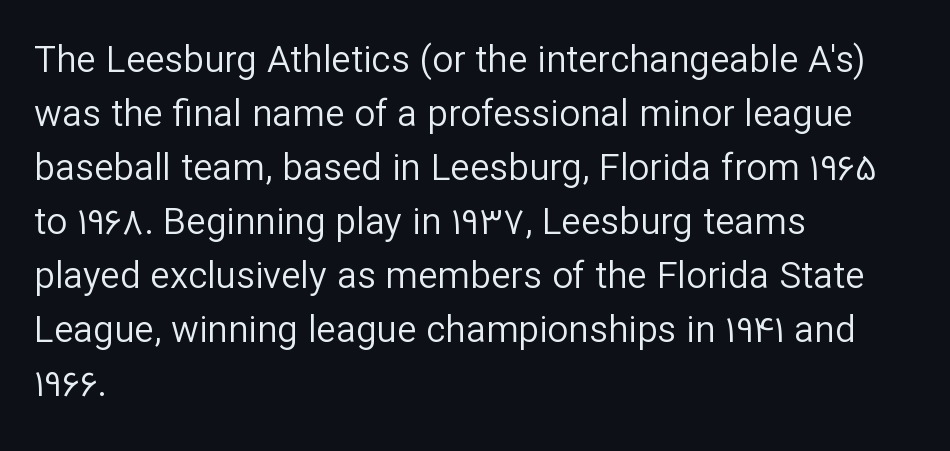
Letterform terminals end flat and unadorned throughout the passage. Caption: face not bold, strokes unweighted. Evenly set lines give the paragraph a standard silhouette. The words here are not underlined. The face used here is proportionally spaced, like ordinary book or web type.
